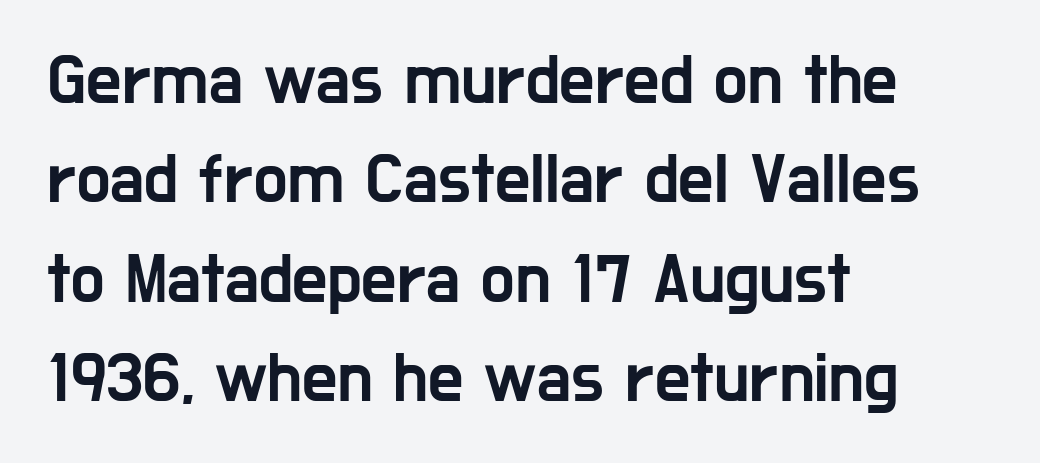
Q: Is the text italic (slanted)? A: No, it is upright.
Q: Is the typeface a serif or a sans-serif typeface? A: Sans-serif.
Q: Is the text underlined? A: No.
Q: How is the paragraph aligned? A: Left-aligned.
Q: Is the spacing between letters normal or unusually wide? A: Normal.
Q: Is the spacing between lines tight, normal or loose? A: Normal.
Q: Width (condensed, normal, or wide)? A: Condensed.
Q: Stroke contrast? A: Low.
Q: x-height? A: Medium.
Q: Monospaced? A: No.
